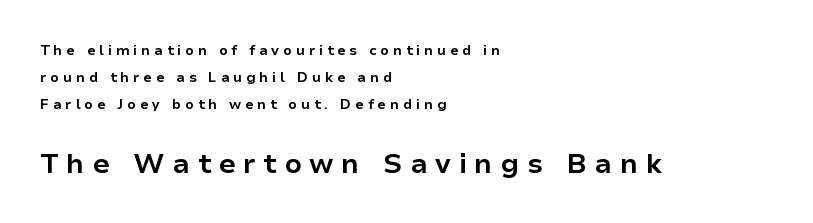
{"serif": "no", "italic": "no", "bold": "yes", "weight": "bold", "width": "normal", "stroke_contrast": "low", "x_height": "medium", "monospaced": "no", "underline": "no", "align": "left", "line_spacing": "loose", "line_spacing_ratio": 1.92, "letter_spacing": "wide", "letter_spacing_em": 0.27, "larger_block": "second", "size_ratio": 2.0, "glyph_px": 28}
